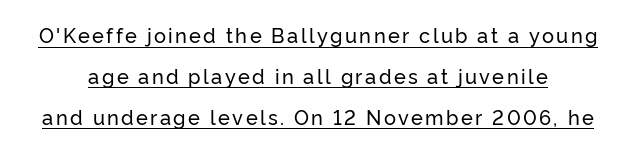
Posture: vertical. Reading down the column, the eye jumps a long way to each next line. Glance below the letters and you will spot a drawn line.
